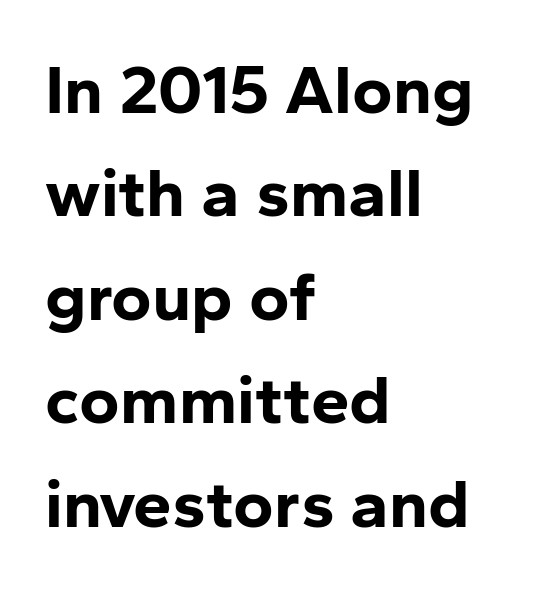
Q: Is the text bold? A: Yes.
Q: Is the text italic (slanted)? A: No, it is upright.
Q: Is the typeface a serif or a sans-serif typeface? A: Sans-serif.
Q: Is the text underlined? A: No.
Q: How is the paragraph aligned? A: Left-aligned.
Q: Is the spacing between letters normal or unusually wide? A: Normal.
Q: Is the spacing between lines tight, normal or loose? A: Normal.
Q: Width (condensed, normal, or wide)? A: Normal.
Q: Stroke contrast? A: Low.
Q: x-height? A: Medium.
Q: Monospaced? A: No.
